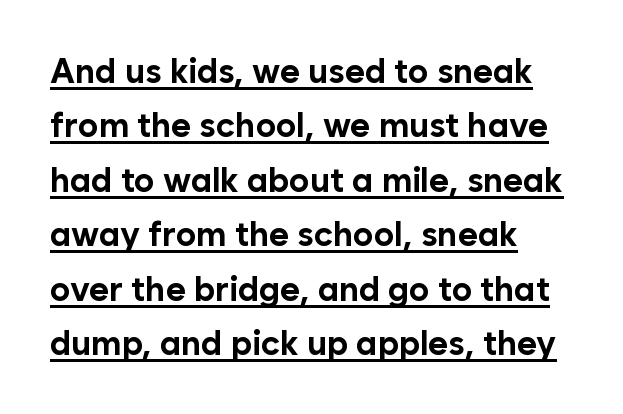
{"serif": "no", "italic": "no", "bold": "yes", "weight": "bold", "width": "normal", "stroke_contrast": "low", "x_height": "medium", "monospaced": "no", "underline": "yes", "align": "left", "line_spacing": "normal", "line_spacing_ratio": 1.6, "letter_spacing": "normal", "letter_spacing_em": 0.0, "glyph_px": 34}
